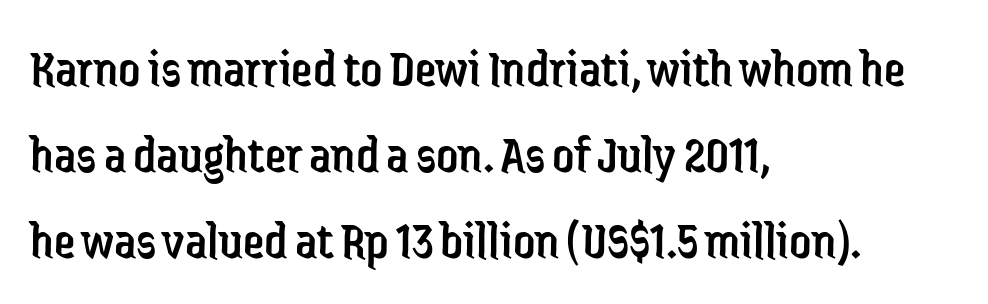
{"serif": "no", "italic": "no", "bold": "no", "weight": "regular", "width": "condensed", "stroke_contrast": "low", "x_height": "medium", "monospaced": "no", "underline": "no", "align": "left", "line_spacing": "normal", "line_spacing_ratio": 1.59, "letter_spacing": "normal", "letter_spacing_em": 0.0, "glyph_px": 54}
